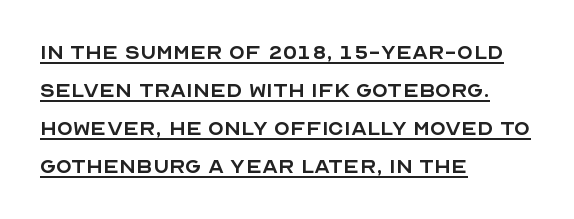
The characters are drawn with everyday or finer stroke widths. Reading down the block, your eye returns to a fixed left position each line. This rendering leaves character spacing at its baseline value. In designer terms, the underline attribute is active on this setting. Posture: straight, roman, zero tilt. The rendering uses a moderate line-height, typical for paragraphs.
